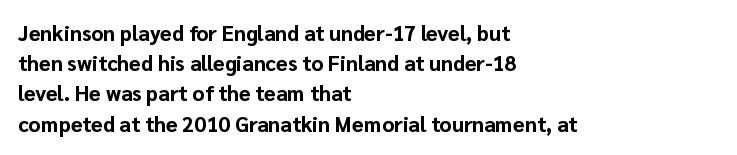
Q: Is the text bold? A: Yes.
Q: Is the text italic (slanted)? A: No, it is upright.
Q: Is the text underlined? A: No.
Q: How is the paragraph aligned? A: Left-aligned.
Q: Is the spacing between letters normal or unusually wide? A: Normal.
Q: Is the spacing between lines tight, normal or loose? A: Normal.
